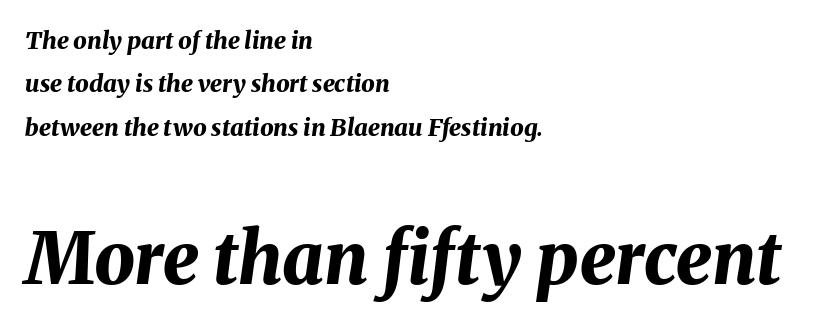
The image shows 72 px bold type, italic (leaning right); set left-aligned, line spacing 1.81x, normal letter spacing, not underlined; the second (bottom) block is 3.0x larger; medium stroke contrast and a medium x-height.
